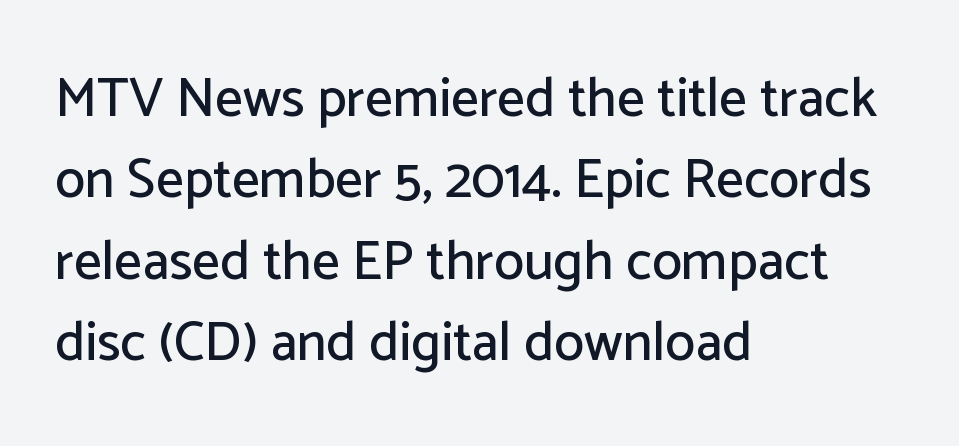
Q: Is the text italic (slanted)? A: No, it is upright.
Q: Is the typeface a serif or a sans-serif typeface? A: Sans-serif.
Q: Is the text underlined? A: No.
Q: How is the paragraph aligned? A: Left-aligned.
Q: Is the spacing between letters normal or unusually wide? A: Normal.
Q: Is the spacing between lines tight, normal or loose? A: Normal.
Q: Width (condensed, normal, or wide)? A: Normal.
Q: Stroke contrast? A: Low.
Q: x-height? A: Medium.
Q: Monospaced? A: No.
